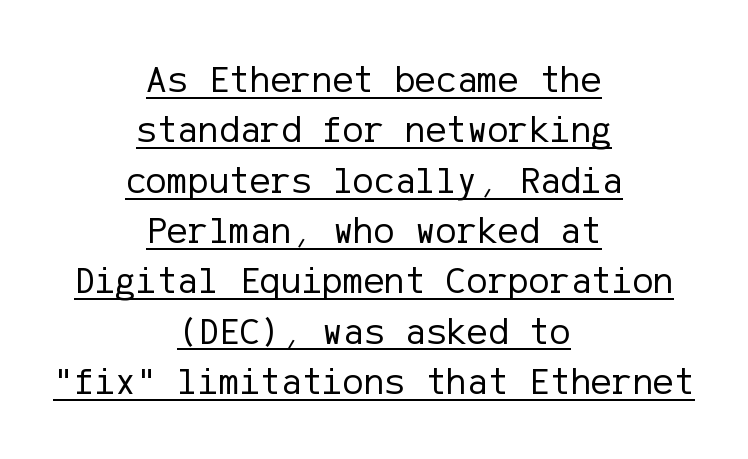
{"serif": "no", "italic": "no", "bold": "no", "weight": "regular", "width": "normal", "stroke_contrast": "low", "x_height": "medium", "underline": "yes", "align": "center", "line_spacing": "normal", "line_spacing_ratio": 1.29, "letter_spacing": "normal", "letter_spacing_em": 0.0, "glyph_px": 39}
